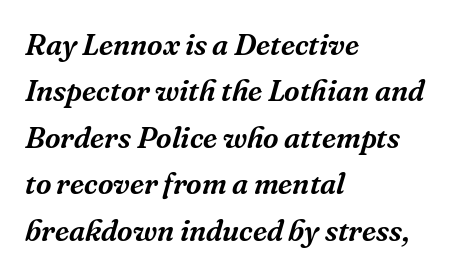
{"serif": "yes", "italic": "yes", "lean": "right", "slant_degrees": 16, "width": "normal", "stroke_contrast": "medium", "x_height": "medium", "monospaced": "no", "underline": "no", "align": "left", "line_spacing": "normal", "line_spacing_ratio": 1.55, "letter_spacing": "normal", "letter_spacing_em": 0.0, "glyph_px": 30}
